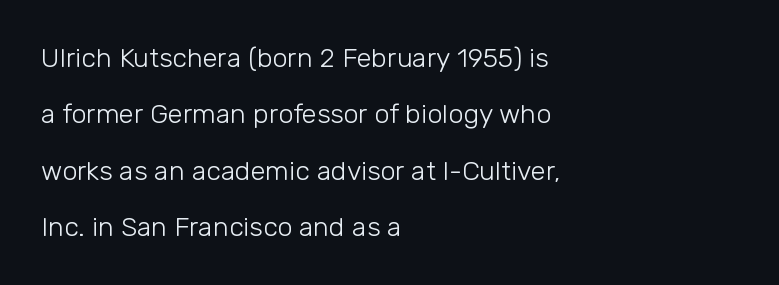
{"italic": "no", "bold": "no", "underline": "no", "align": "left", "line_spacing": "loose", "line_spacing_ratio": 2.09, "letter_spacing": "normal", "letter_spacing_em": 0.0, "glyph_px": 27}
